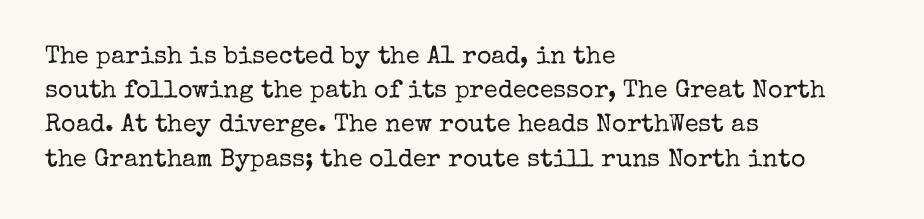
Q: Is the text bold? A: No.
Q: Is the text italic (slanted)? A: No, it is upright.
Q: Is the text underlined? A: No.
Q: How is the paragraph aligned? A: Left-aligned.
Q: Is the spacing between letters normal or unusually wide? A: Normal.
Q: Is the spacing between lines tight, normal or loose? A: Normal.
